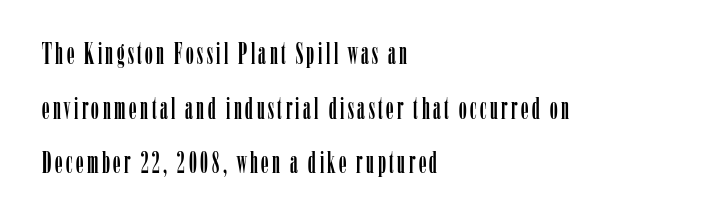
The image shows 30 px condensed serif type, upright; set left-aligned, line spacing 1.82x, not underlined; low stroke contrast and a medium x-height.
